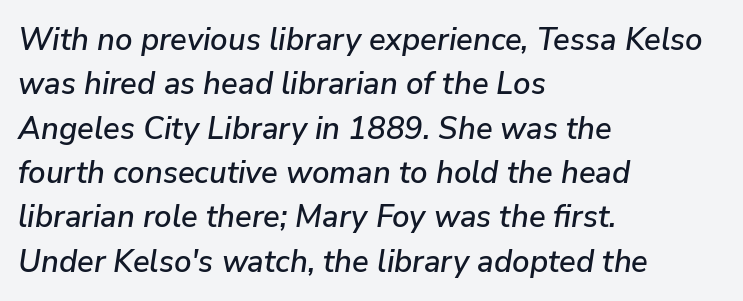
The axis of the letterforms is tilted away from vertical. Which margin do the lines hug? The left one — the right edge is uneven. Plain, unruled lines of type. Whoever set this chose a conventional vertical rhythm. Honestly, the letter spacing is just normal — you wouldn't notice it.
